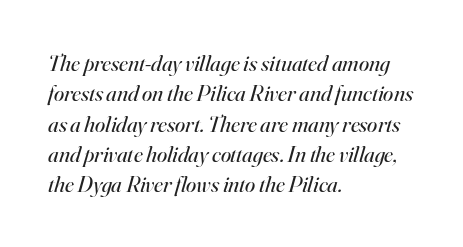
{"italic": "yes", "lean": "right", "slant_degrees": 16, "bold": "no", "underline": "no", "align": "left", "line_spacing": "normal", "line_spacing_ratio": 1.32, "letter_spacing": "normal", "letter_spacing_em": 0.0, "glyph_px": 23}
